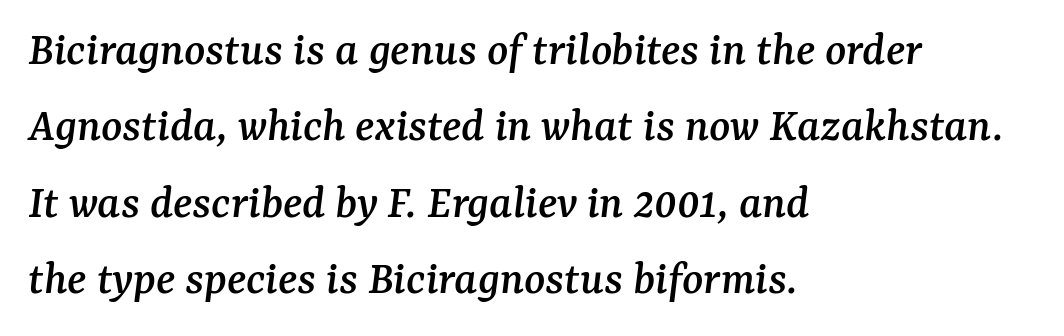
Only glyphs here, with clear space below each row. These lines keep a tight, regular rhythm from letter to letter. Compared with a centered layout, this one pins lines to the left instead. Regarding leading, the lines here are spaced in the standard way.
